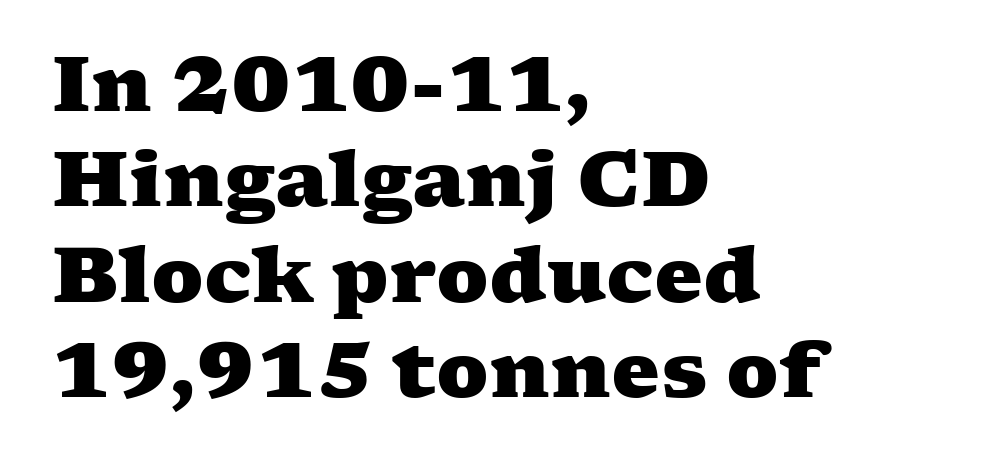
Q: Is the text bold? A: Yes.
Q: Is the typeface a serif or a sans-serif typeface? A: Serif.
Q: Is the text underlined? A: No.
Q: How is the paragraph aligned? A: Left-aligned.
Q: Is the spacing between letters normal or unusually wide? A: Normal.
Q: Width (condensed, normal, or wide)? A: Wide.
Q: Stroke contrast? A: Medium.
Q: x-height? A: Medium.
Q: Monospaced? A: No.
